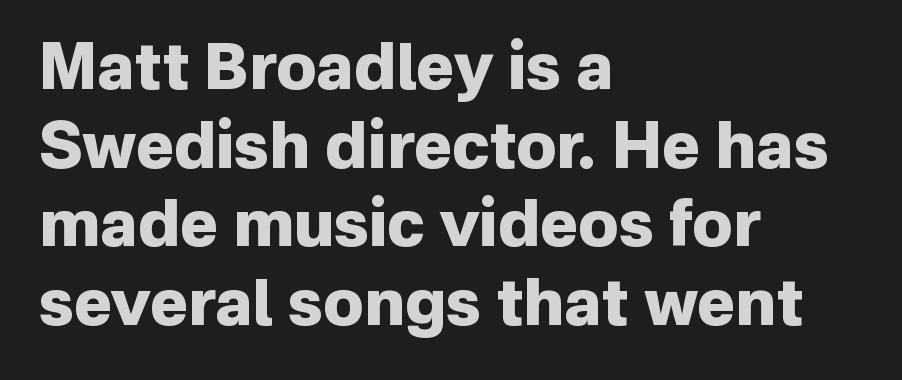
Q: Is the text bold? A: Yes.
Q: Is the text italic (slanted)? A: No, it is upright.
Q: Is the typeface a serif or a sans-serif typeface? A: Sans-serif.
Q: Is the text underlined? A: No.
Q: How is the paragraph aligned? A: Left-aligned.
Q: Is the spacing between letters normal or unusually wide? A: Normal.
Q: Width (condensed, normal, or wide)? A: Normal.
Q: Stroke contrast? A: Low.
Q: x-height? A: Medium.
Q: Monospaced? A: No.
